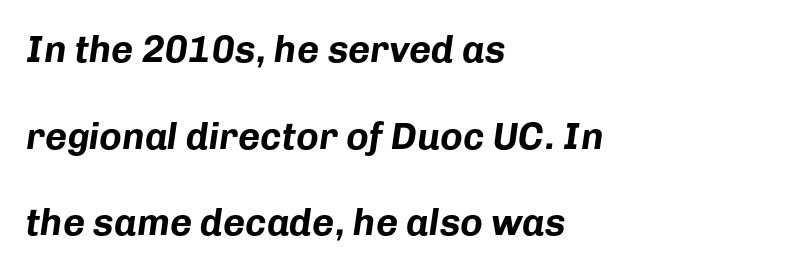
Q: Is the text bold? A: Yes.
Q: Is the text italic (slanted)? A: Yes, it leans right by about 8 degrees.
Q: Is the text underlined? A: No.
Q: How is the paragraph aligned? A: Left-aligned.
Q: Is the spacing between letters normal or unusually wide? A: Normal.
Q: Is the spacing between lines tight, normal or loose? A: Loose.
Q: Width (condensed, normal, or wide)? A: Normal.
Q: Stroke contrast? A: Low.
Q: x-height? A: Medium.
Q: Monospaced? A: No.
